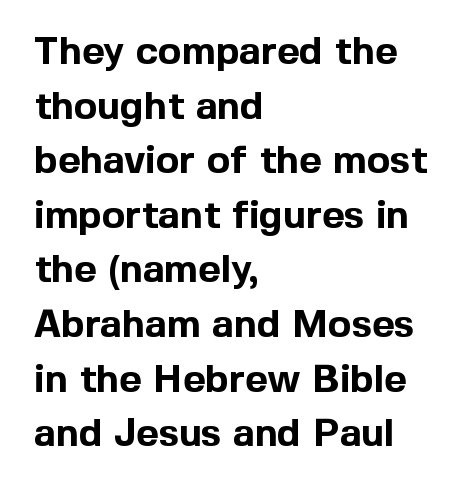
Q: Is the text bold? A: Yes.
Q: Is the text italic (slanted)? A: No, it is upright.
Q: Is the typeface a serif or a sans-serif typeface? A: Sans-serif.
Q: Is the text underlined? A: No.
Q: How is the paragraph aligned? A: Left-aligned.
Q: Is the spacing between letters normal or unusually wide? A: Normal.
Q: Is the spacing between lines tight, normal or loose? A: Normal.
Q: Width (condensed, normal, or wide)? A: Normal.
Q: x-height? A: Medium.
Q: Monospaced? A: No.
